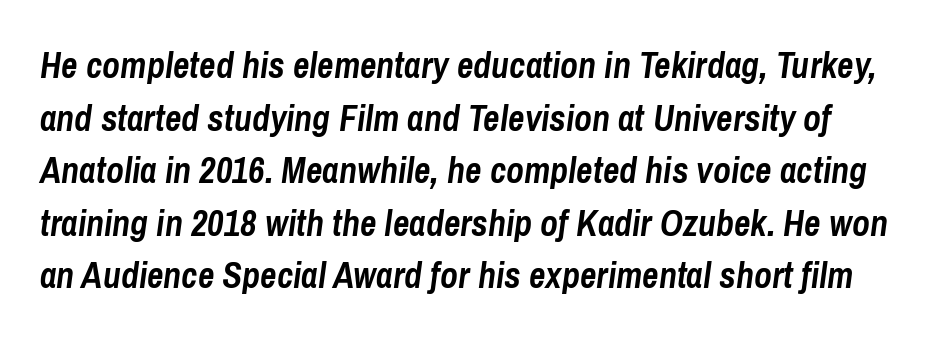
The image shows 36 px semibold, condensed type, italic (leaning right); set normal line spacing (1.46x), normal letter spacing, not underlined; low stroke contrast and a medium x-height.
